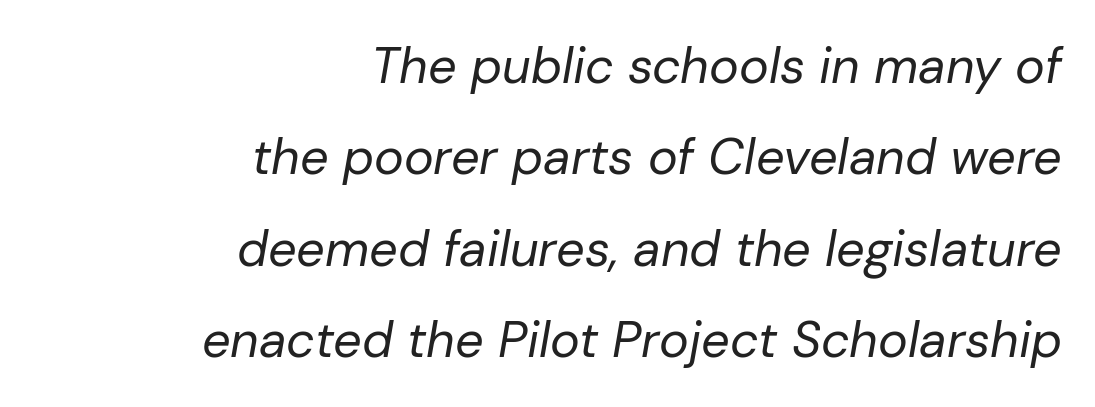
Q: Is the text bold? A: No.
Q: Is the text italic (slanted)? A: Yes, it leans right by about 10 degrees.
Q: Is the text underlined? A: No.
Q: How is the paragraph aligned? A: Right-aligned.
Q: Is the spacing between letters normal or unusually wide? A: Normal.
Q: Width (condensed, normal, or wide)? A: Normal.
Q: Stroke contrast? A: Low.
Q: x-height? A: Medium.
Q: Monospaced? A: No.
